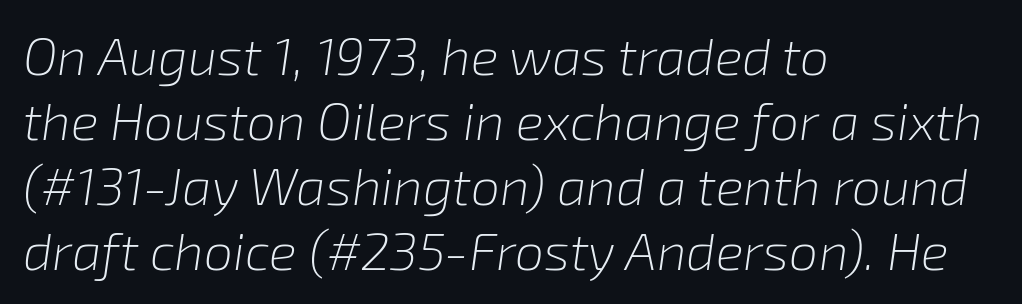
The image shows 52 px light type, italic (leaning right); set left-aligned, normal line spacing (1.25x), normal letter spacing, not underlined; low stroke contrast and a medium x-height.
